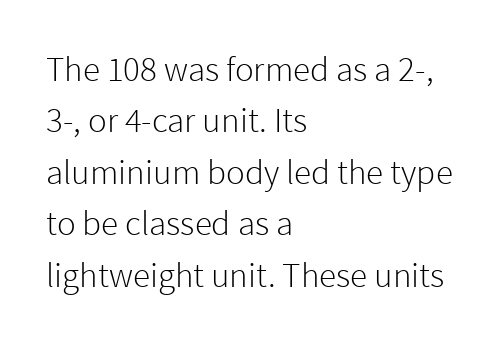
{"serif": "no", "italic": "no", "bold": "no", "weight": "light", "width": "normal", "x_height": "medium", "monospaced": "no", "underline": "no", "align": "left", "line_spacing": "normal", "line_spacing_ratio": 1.47, "letter_spacing": "normal", "letter_spacing_em": 0.0, "glyph_px": 35}
